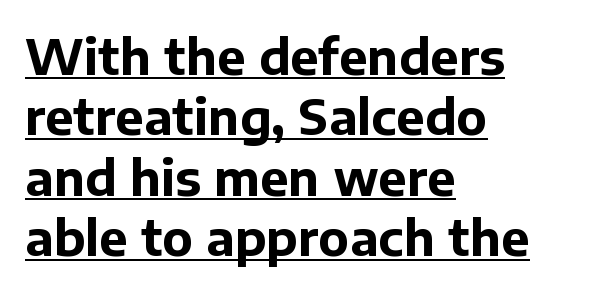
Teacher's note: observe the even left margin — that is flush-left alignment. The passage shown is underscored from start to finish. Every stem runs plumb, perpendicular to the baseline. The designer went with a sans here, leaving each stem footless. Leading matches the norm, producing a regular column.
